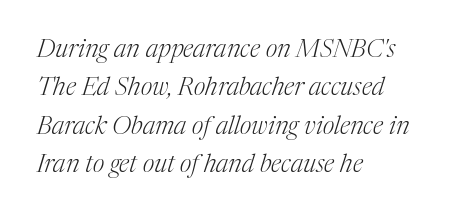
Q: Is the text bold? A: No.
Q: Is the text italic (slanted)? A: Yes, it leans right by about 17 degrees.
Q: Is the text underlined? A: No.
Q: How is the paragraph aligned? A: Left-aligned.
Q: Is the spacing between letters normal or unusually wide? A: Normal.
Q: Is the spacing between lines tight, normal or loose? A: Normal.
